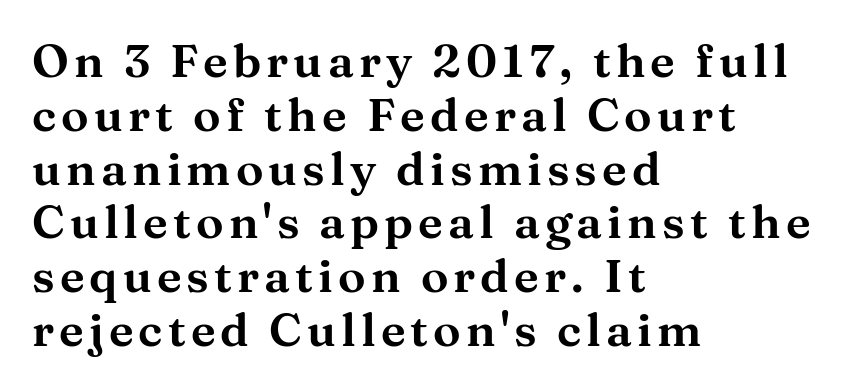
The image shows 46 px wide serif type, upright; set left-aligned, line spacing 1.17x, not underlined; medium stroke contrast and a medium x-height.
